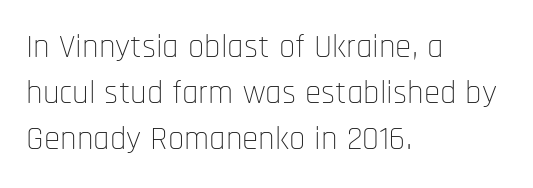
The image shows 33 px thin, condensed sans-serif type, upright; set left-aligned, normal line spacing (1.4x), normal letter spacing, not underlined; low stroke contrast and a large x-height.
